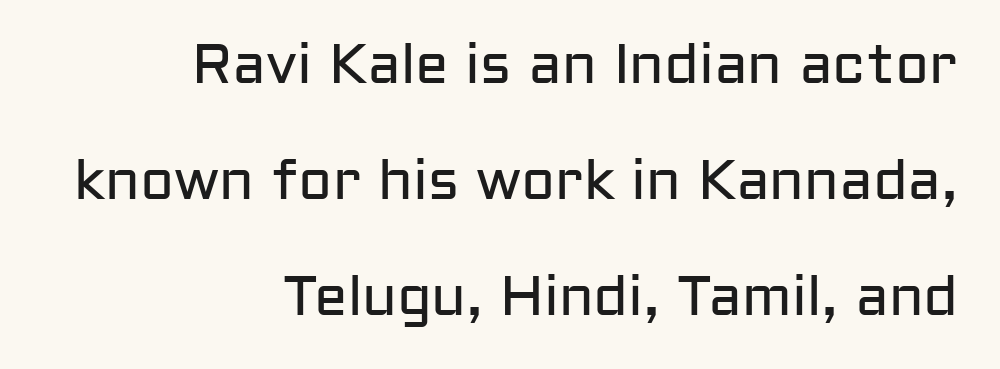
The image shows 56 px regular-weight sans-serif type, upright; set right-aligned, loose line spacing (2.07x), normal letter spacing, not underlined; low stroke contrast and a medium x-height.
